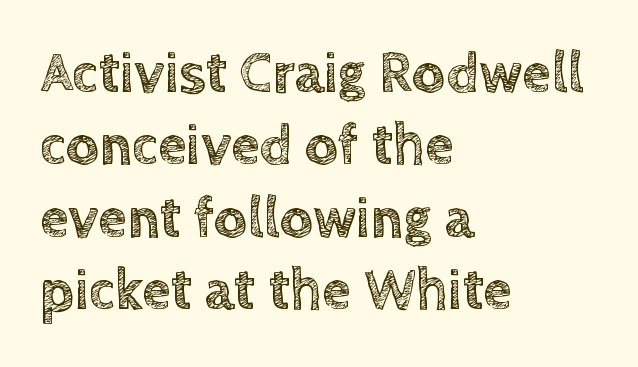
Q: Is the text italic (slanted)? A: No, it is upright.
Q: Is the text underlined? A: No.
Q: How is the paragraph aligned? A: Left-aligned.
Q: Is the spacing between letters normal or unusually wide? A: Normal.
Q: Is the spacing between lines tight, normal or loose? A: Normal.
Q: Width (condensed, normal, or wide)? A: Normal.
Q: x-height? A: Large.
Q: Monospaced? A: No.
